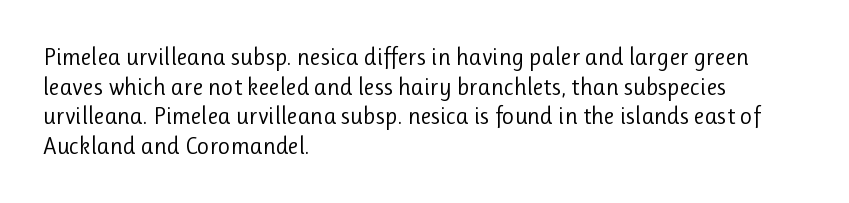
{"italic": "no", "bold": "no", "underline": "no", "align": "left", "line_spacing_ratio": 1.23, "letter_spacing": "normal", "letter_spacing_em": 0.0, "glyph_px": 24}
